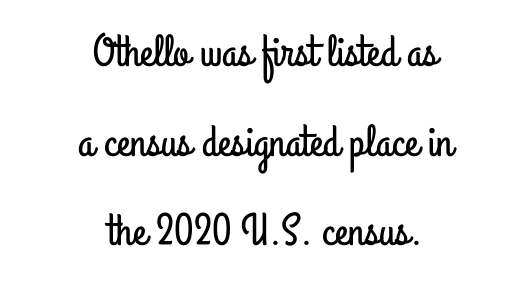
Q: Is the text italic (slanted)? A: No, it is upright.
Q: Is the typeface a serif or a sans-serif typeface? A: Sans-serif.
Q: Is the text underlined? A: No.
Q: How is the paragraph aligned? A: Centered.
Q: Is the spacing between letters normal or unusually wide? A: Normal.
Q: Is the spacing between lines tight, normal or loose? A: Loose.
Q: Width (condensed, normal, or wide)? A: Condensed.
Q: Stroke contrast? A: Low.
Q: x-height? A: Small.
Q: Monospaced? A: No.
